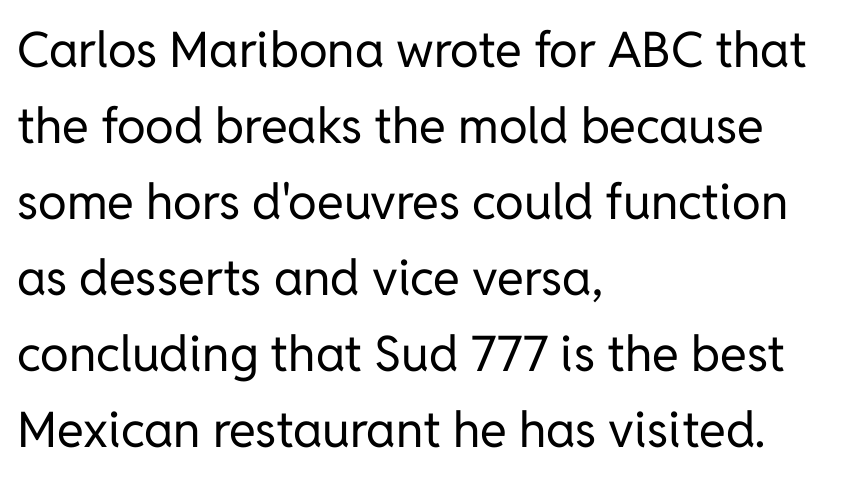
Honestly, the letter spacing is just normal — you wouldn't notice it. Tall strokes in this sample are plumb rather than angled. The face used here is a sans, in the tradition of grotesques and geometrics. The strip under each line holds only bare page. In CSS terms this would be text-align: left. Proportional: the letters do not fall into vertical columns.
